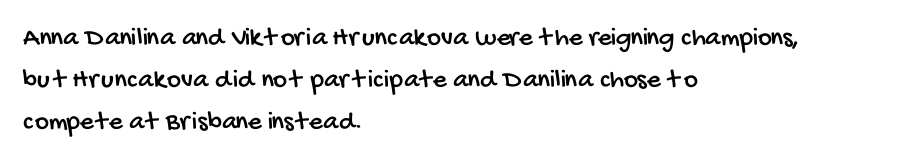
{"underline": "no", "align": "left", "line_spacing": "normal", "line_spacing_ratio": 1.55, "letter_spacing": "normal", "letter_spacing_em": 0.0, "glyph_px": 27}
